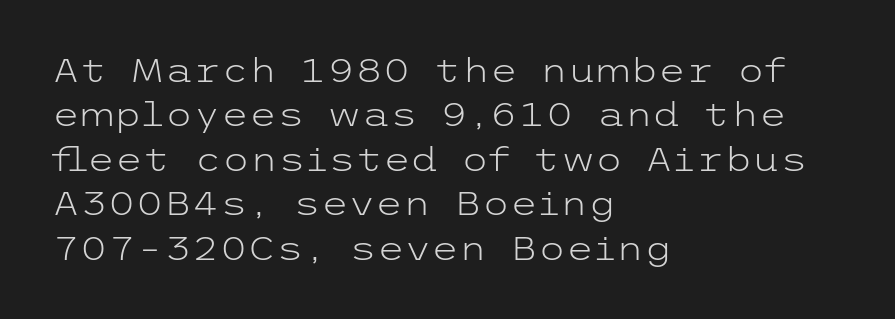
Default kerning and tracking; the words read as compact shapes. Words float on clear page, feet unadorned. Students, observe: this is what conventionally led text looks like. Notice how the stems are strictly vertical — no italics here. Check where the strokes stop: nothing finishes them off — pure sans. Bold? No — there's no thickening of the strokes.
